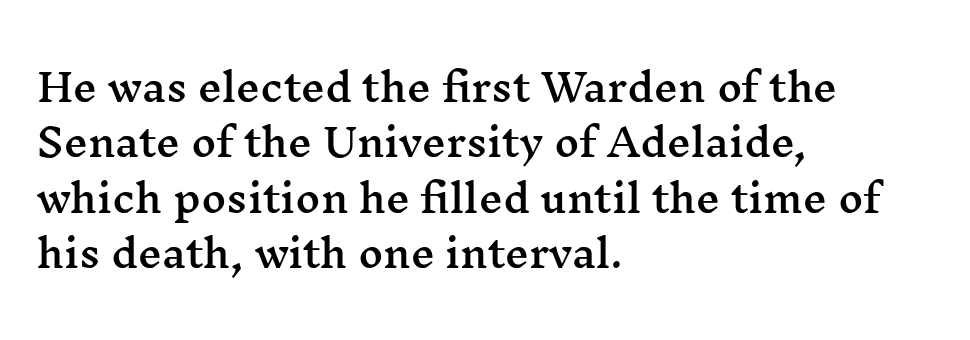
The image shows 38 px wide serif type, upright; set left-aligned, normal line spacing (1.46x), normal letter spacing, not underlined; medium stroke contrast and a medium x-height.
